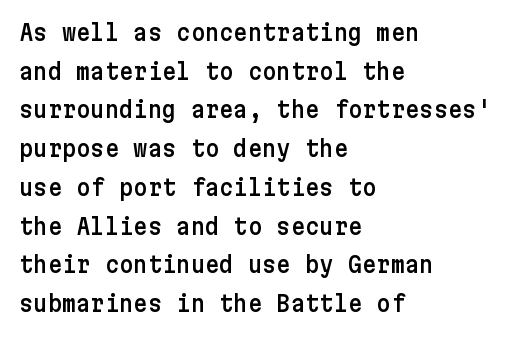
The paragraph has a hard left edge and a soft right edge. The specimen reads as upright at a glance. What stands out about the letter spacing? Nothing — it is the standard amount. No word sits above an underline.
